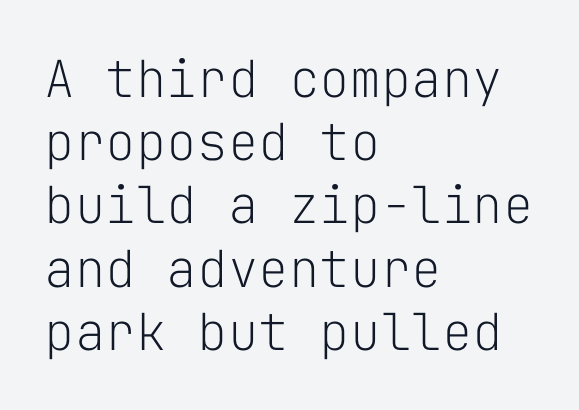
The image shows 51 px light sans-serif type, upright, monospaced; set left-aligned, line spacing 1.24x, normal letter spacing, not underlined; low stroke contrast and a medium x-height.
